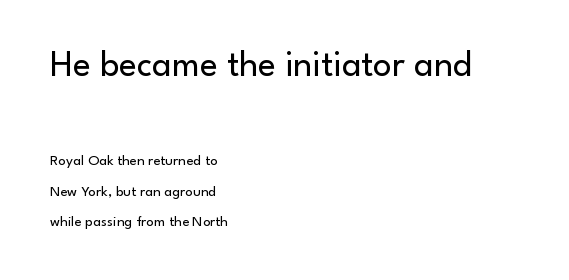
Q: Is the text bold? A: No.
Q: Is the text italic (slanted)? A: No, it is upright.
Q: Is the typeface a serif or a sans-serif typeface? A: Sans-serif.
Q: Is the text underlined? A: No.
Q: How is the paragraph aligned? A: Left-aligned.
Q: Is the spacing between letters normal or unusually wide? A: Normal.
Q: Is the spacing between lines tight, normal or loose? A: Loose.
Q: Which block of text is set in a larger size, the first (top) or the second (bottom)? A: The first (top) one.
Q: Width (condensed, normal, or wide)? A: Normal.
Q: Stroke contrast? A: Low.
Q: x-height? A: Small.
Q: Monospaced? A: No.
